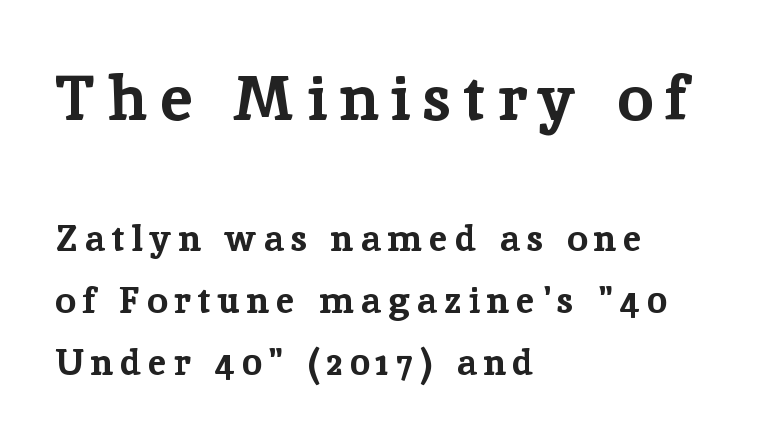
{"serif": "yes", "italic": "no", "bold": "yes", "weight": "bold", "width": "normal", "stroke_contrast": "low", "x_height": "medium", "monospaced": "no", "underline": "no", "align": "left", "line_spacing": "normal", "line_spacing_ratio": 1.67, "larger_block": "first", "size_ratio": 1.73, "glyph_px": 64}
